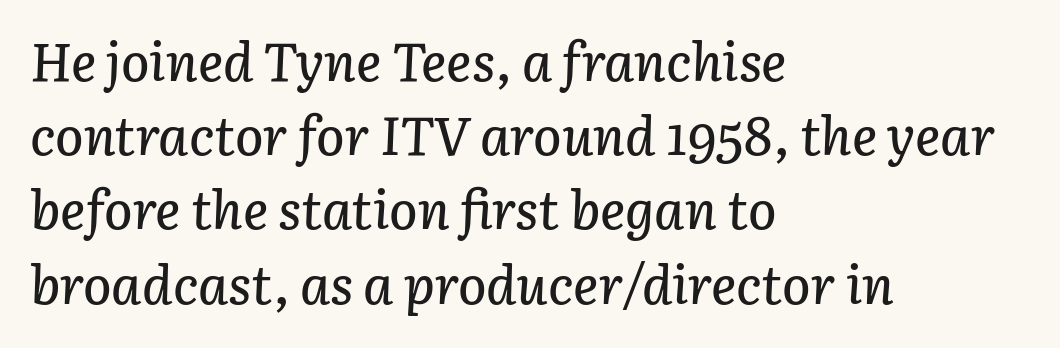
Q: Is the text italic (slanted)? A: Yes, it leans right by about 3 degrees.
Q: Is the text underlined? A: No.
Q: How is the paragraph aligned? A: Left-aligned.
Q: Is the spacing between letters normal or unusually wide? A: Normal.
Q: Is the spacing between lines tight, normal or loose? A: Normal.
Q: Width (condensed, normal, or wide)? A: Normal.
Q: Stroke contrast? A: Low.
Q: x-height? A: Medium.
Q: Monospaced? A: No.
